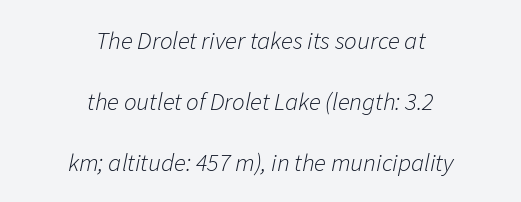
The image shows 25 px text type, italic (leaning right); set centered, loose line spacing (2.44x), normal letter spacing, not underlined.
